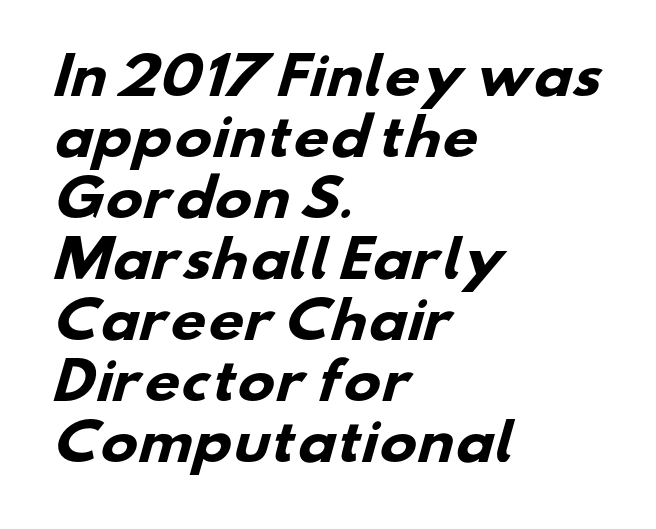
The image shows 50 px heavy, wide sans-serif type; set left-aligned, line spacing 1.22x, normal letter spacing, not underlined; low stroke contrast and a small x-height.
